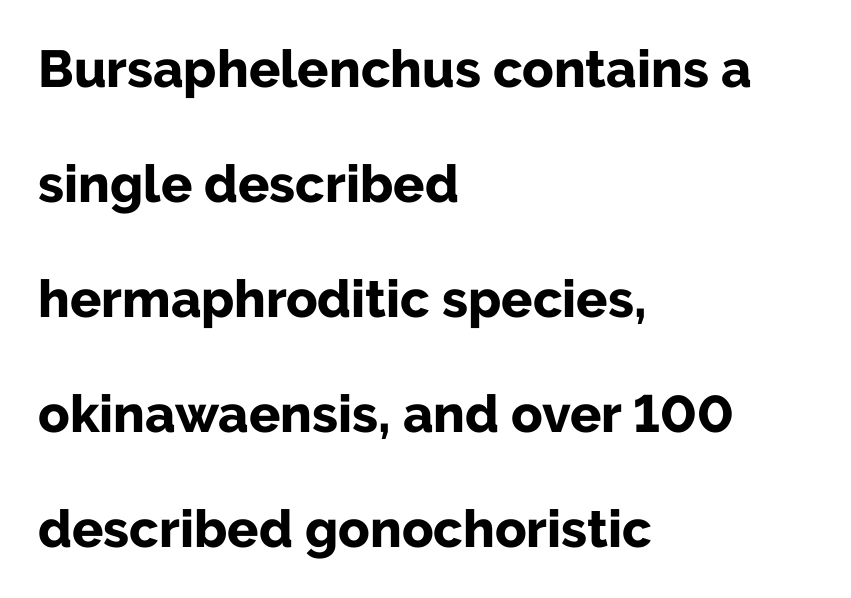
Q: Is the text bold? A: Yes.
Q: Is the text italic (slanted)? A: No, it is upright.
Q: Is the typeface a serif or a sans-serif typeface? A: Sans-serif.
Q: Is the text underlined? A: No.
Q: How is the paragraph aligned? A: Left-aligned.
Q: Is the spacing between letters normal or unusually wide? A: Normal.
Q: Is the spacing between lines tight, normal or loose? A: Loose.
Q: Width (condensed, normal, or wide)? A: Normal.
Q: Stroke contrast? A: Low.
Q: x-height? A: Medium.
Q: Monospaced? A: No.
